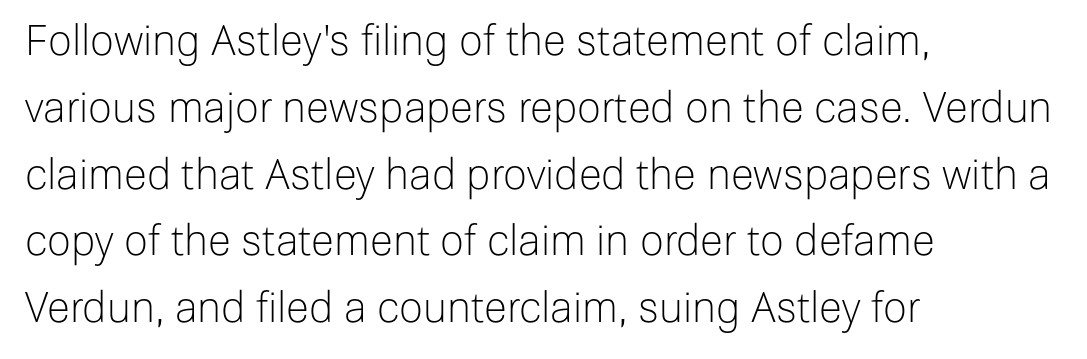
Q: Is the text bold? A: No.
Q: Is the text italic (slanted)? A: No, it is upright.
Q: Is the typeface a serif or a sans-serif typeface? A: Sans-serif.
Q: Is the text underlined? A: No.
Q: How is the paragraph aligned? A: Left-aligned.
Q: Is the spacing between letters normal or unusually wide? A: Normal.
Q: Is the spacing between lines tight, normal or loose? A: Normal.
Q: Width (condensed, normal, or wide)? A: Normal.
Q: Stroke contrast? A: Low.
Q: x-height? A: Medium.
Q: Monospaced? A: No.
